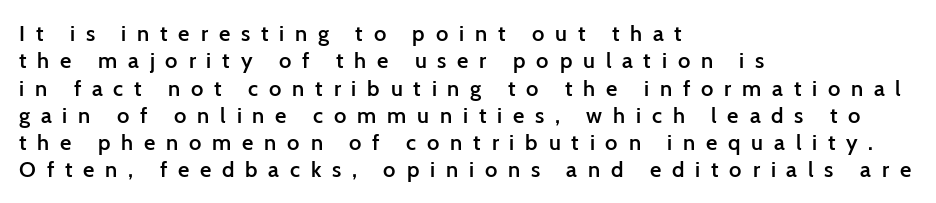
Q: Is the text bold? A: Semi-bold.
Q: Is the text italic (slanted)? A: No, it is upright.
Q: Is the text underlined? A: No.
Q: How is the paragraph aligned? A: Left-aligned.
Q: Is the spacing between letters normal or unusually wide? A: Unusually wide.
